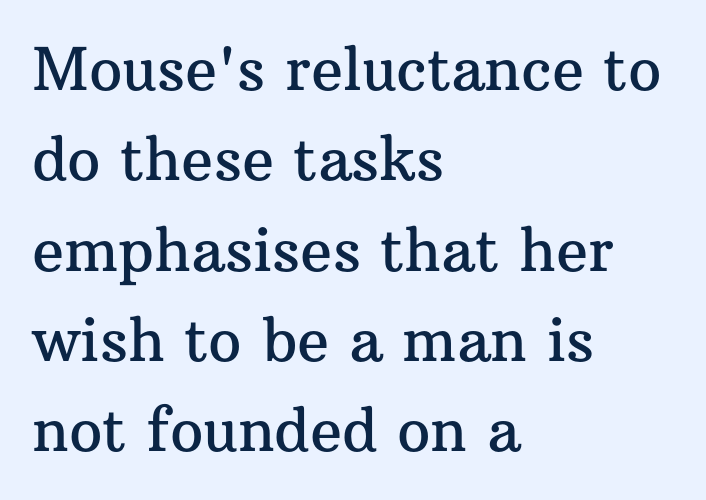
{"serif": "yes", "italic": "no", "width": "normal", "stroke_contrast": "medium", "x_height": "medium", "monospaced": "no", "underline": "no", "align": "left", "line_spacing": "normal", "line_spacing_ratio": 1.53, "letter_spacing": "normal", "letter_spacing_em": 0.0, "glyph_px": 59}
